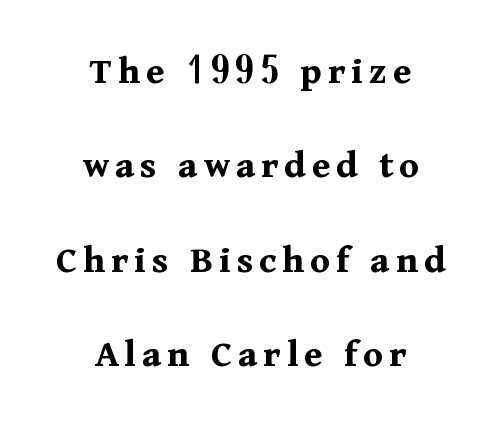
The image shows 40 px bold serif type, upright; set centered, loose line spacing (2.36x), not underlined; medium stroke contrast and a medium x-height.
